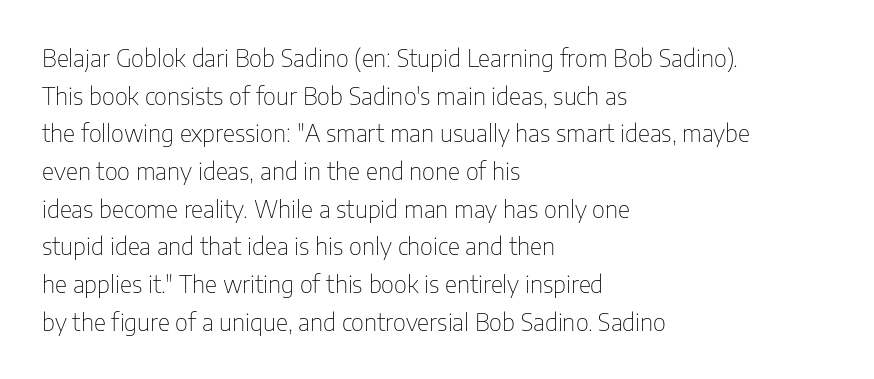
Q: Is the text bold? A: No.
Q: Is the text italic (slanted)? A: No, it is upright.
Q: Is the text underlined? A: No.
Q: How is the paragraph aligned? A: Left-aligned.
Q: Is the spacing between letters normal or unusually wide? A: Normal.
Q: Is the spacing between lines tight, normal or loose? A: Normal.
